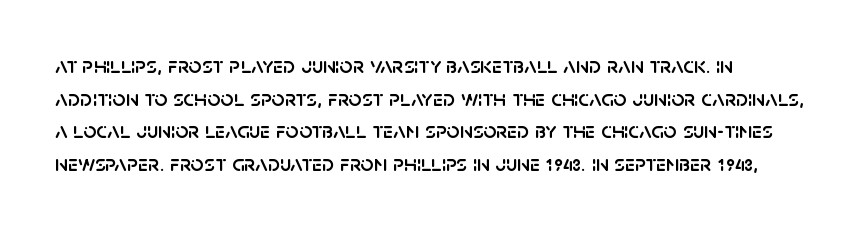
Q: Is the text italic (slanted)? A: No, it is upright.
Q: Is the text underlined? A: No.
Q: Is the spacing between letters normal or unusually wide? A: Normal.
Q: Is the spacing between lines tight, normal or loose? A: Normal.
